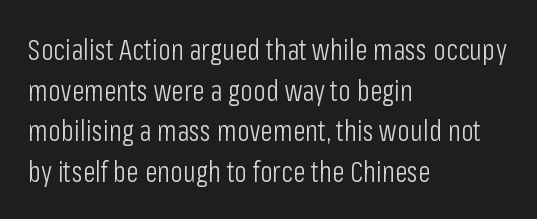
The image shows 29 px light, condensed sans-serif type, upright; set left-aligned, normal line spacing (1.4x), normal letter spacing, not underlined; low stroke contrast and a medium x-height.
